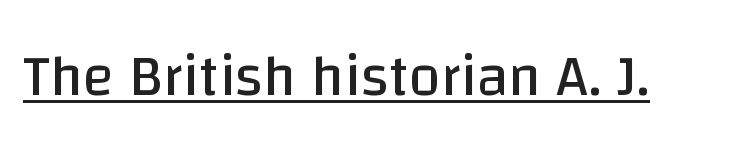
Honestly, the letter spacing is just normal — you wouldn't notice it. Caption: lettering with a line underneath. The passage shown is typed in a proportional face where columns would drift. The weight would be labelled regular, book, light, or lighter still.
